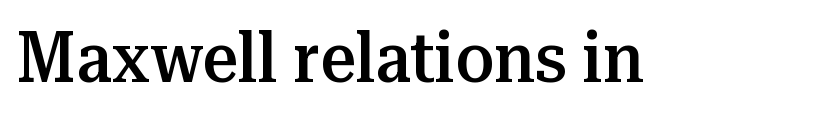
Is the letter spacing exaggerated? No — it looks like the ordinary default. The glyphs are unaccompanied by any horizontal stroke below them. The face used here is proportionally spaced, like ordinary book or web type. This is the in-between weight designers call semibold or demi. A typesetter would label this face a serif.
